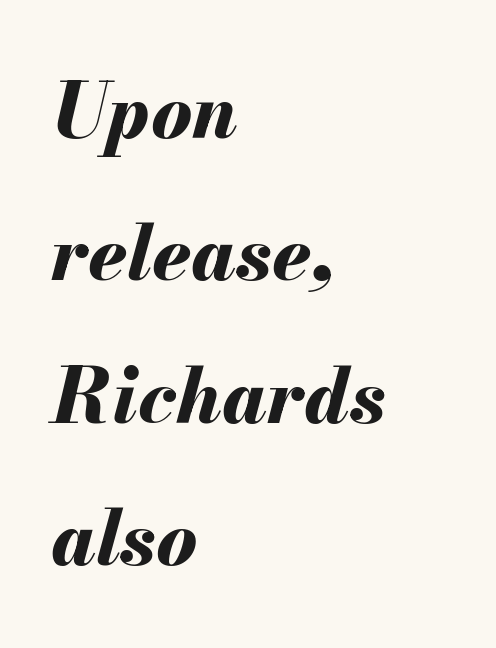
The image shows 77 px bold type, italic (leaning right); set left-aligned, line spacing 1.85x, normal letter spacing, not underlined; medium stroke contrast and a small x-height.
